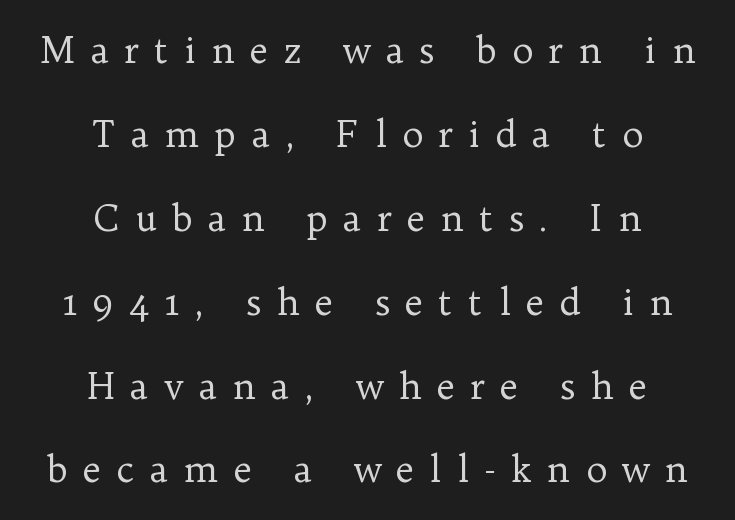
The image shows 36 px regular-weight serif type, upright; set centered, loose line spacing (2.33x), unusually wide letter spacing (+0.42 em), not underlined; low stroke contrast and a medium x-height.
